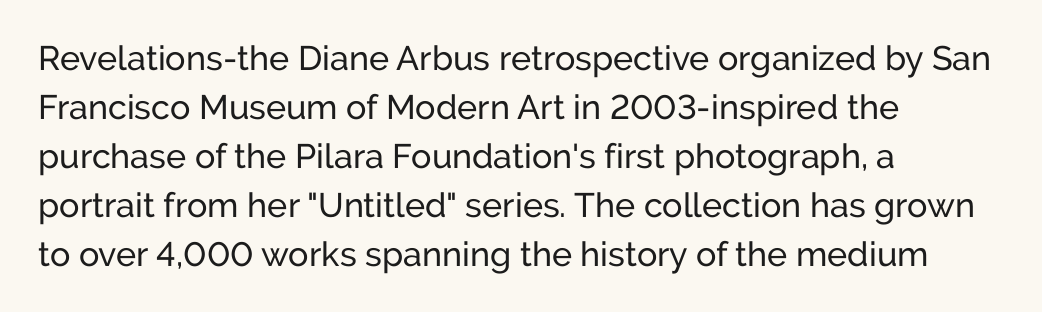
Only glyphs here, with clear space below each row. This reads as an unemphasized weight, regular at the heaviest. The typography opts for an upright posture over an oblique one. You could not count columns in this text — the font is proportionally spaced. The rows are spaced the way most documents space them. Each word holds together tightly as a unit, with standard inter-letter gaps.
